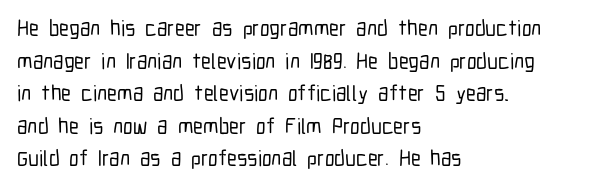
Q: Is the text italic (slanted)? A: No, it is upright.
Q: Is the text underlined? A: No.
Q: How is the paragraph aligned? A: Left-aligned.
Q: Is the spacing between letters normal or unusually wide? A: Normal.
Q: Is the spacing between lines tight, normal or loose? A: Normal.
